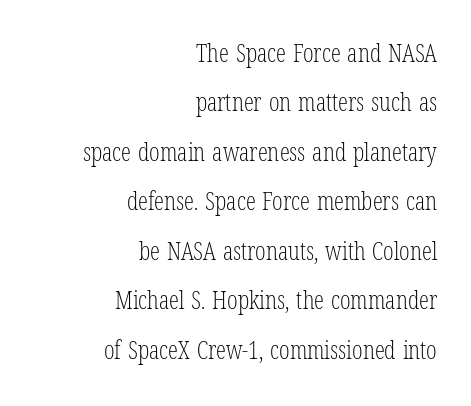
The image shows 25 px text type, upright; set right-aligned, loose line spacing (1.98x), normal letter spacing, not underlined.
